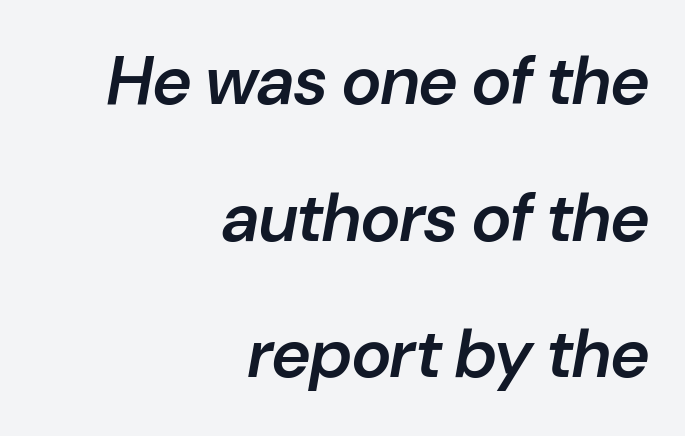
{"italic": "yes", "lean": "right", "slant_degrees": 10, "bold": "semi", "weight": "semibold", "width": "normal", "stroke_contrast": "low", "x_height": "medium", "monospaced": "no", "underline": "no", "align": "right", "line_spacing": "loose", "line_spacing_ratio": 2.01, "letter_spacing": "normal", "letter_spacing_em": 0.0, "glyph_px": 68}
